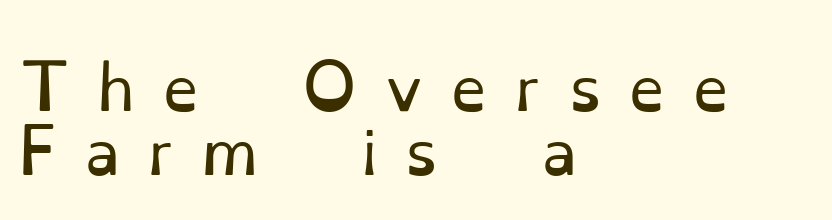
{"serif": "yes", "italic": "no", "bold": "no", "weight": "regular", "width": "normal", "stroke_contrast": "low", "x_height": "small", "monospaced": "no", "underline": "no", "align": "left", "line_spacing": "tight", "line_spacing_ratio": 1.08, "letter_spacing": "wide", "letter_spacing_em": 0.45, "glyph_px": 59}
